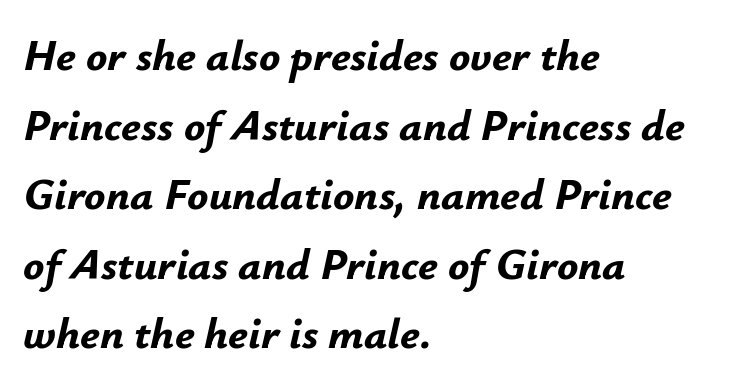
Q: Is the text bold? A: Yes.
Q: Is the text italic (slanted)? A: Yes, it leans right by about 12 degrees.
Q: Is the text underlined? A: No.
Q: How is the paragraph aligned? A: Left-aligned.
Q: Is the spacing between letters normal or unusually wide? A: Normal.
Q: Is the spacing between lines tight, normal or loose? A: Normal.
Q: Width (condensed, normal, or wide)? A: Normal.
Q: Stroke contrast? A: Low.
Q: x-height? A: Small.
Q: Monospaced? A: No.
